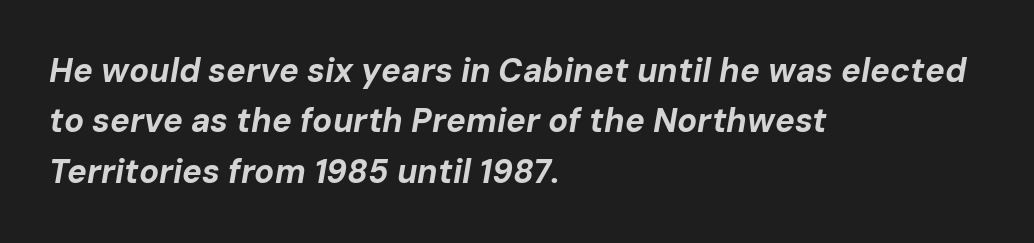
{"italic": "yes", "lean": "right", "slant_degrees": 10, "bold": "yes", "weight": "bold", "width": "normal", "stroke_contrast": "low", "x_height": "medium", "monospaced": "no", "underline": "no", "align": "left", "line_spacing": "normal", "line_spacing_ratio": 1.53, "letter_spacing": "normal", "letter_spacing_em": 0.0, "glyph_px": 33}
